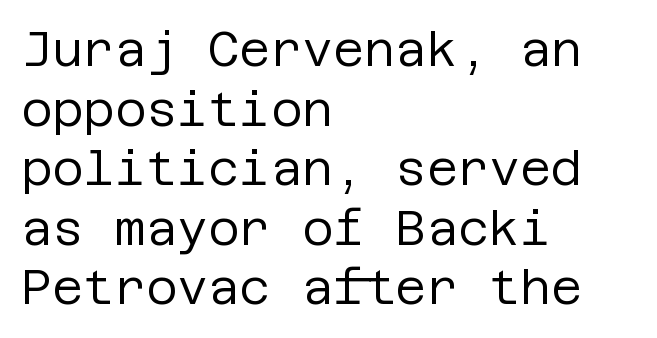
The image shows 48 px regular-weight sans-serif type, upright; set left-aligned, line spacing 1.24x, normal letter spacing, not underlined; low stroke contrast and a large x-height.
